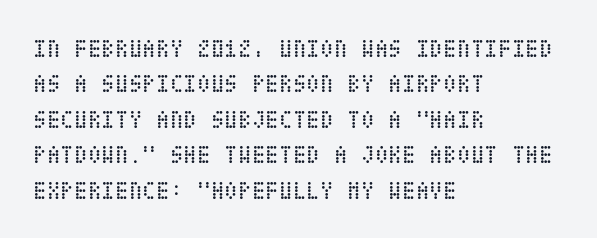
The image shows 25 px text type, upright; set left-aligned, normal line spacing (1.42x), normal letter spacing, not underlined.
